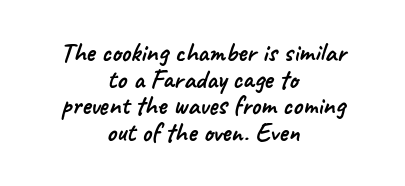
{"underline": "no", "align": "center", "line_spacing": "tight", "line_spacing_ratio": 0.99, "letter_spacing": "normal", "letter_spacing_em": 0.0, "glyph_px": 27}
